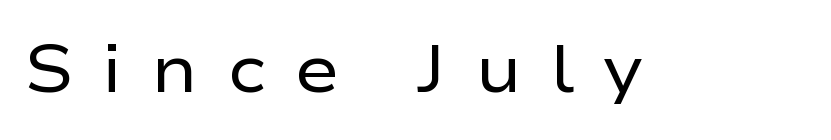
The image shows 67 px regular-weight, wide sans-serif type, upright; set unusually wide letter spacing (+0.43 em), not underlined; low stroke contrast and a medium x-height.
